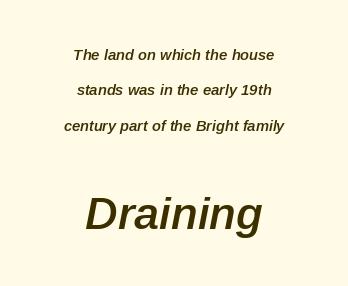
The image shows 45 px semibold type, italic (leaning right); set centered, loose line spacing (2.36x), normal letter spacing, not underlined; the second (bottom) block is 3.0x larger; low stroke contrast and a medium x-height.
